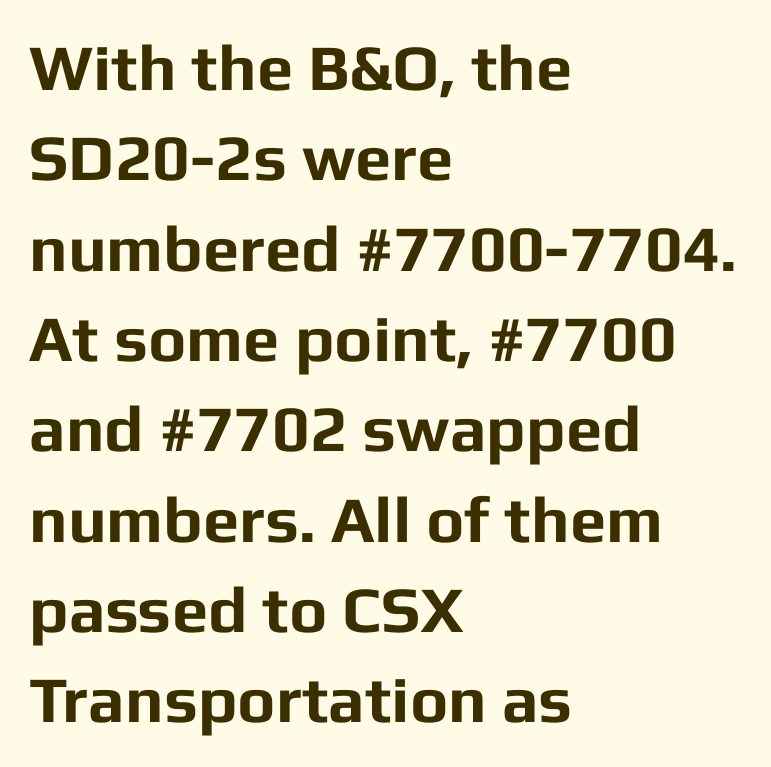
The image shows 65 px bold sans-serif type, upright; set left-aligned, normal line spacing (1.39x), normal letter spacing, not underlined; low stroke contrast and a medium x-height.
